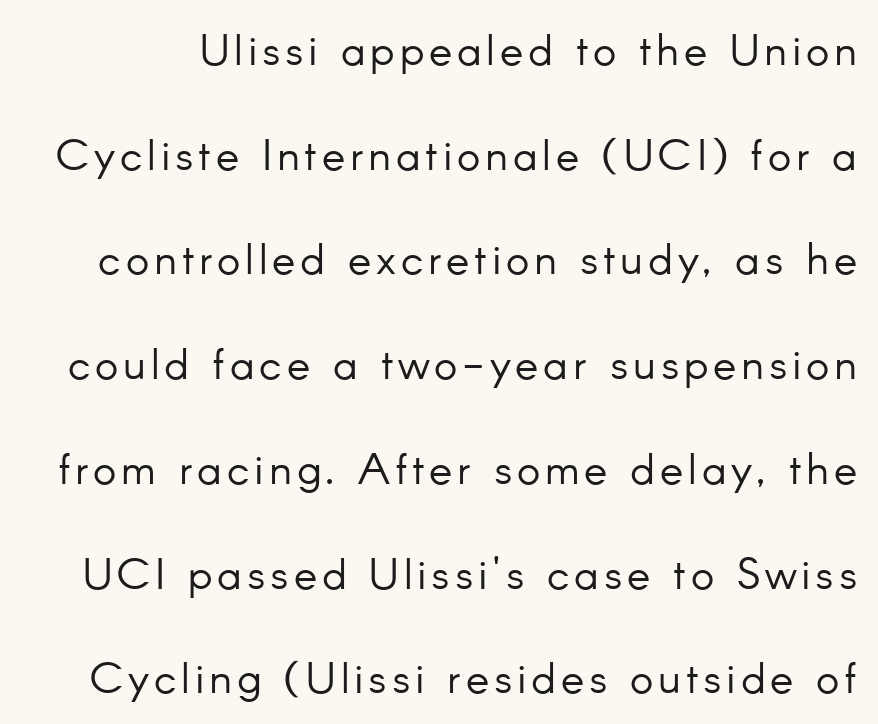
Q: Is the text bold? A: No.
Q: Is the text italic (slanted)? A: No, it is upright.
Q: Is the typeface a serif or a sans-serif typeface? A: Sans-serif.
Q: Is the text underlined? A: No.
Q: Is the spacing between lines tight, normal or loose? A: Loose.
Q: Width (condensed, normal, or wide)? A: Normal.
Q: Stroke contrast? A: Low.
Q: x-height? A: Small.
Q: Monospaced? A: No.
